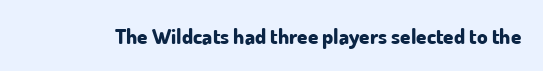
{"italic": "no", "bold": "yes", "underline": "no", "letter_spacing": "normal", "letter_spacing_em": 0.0, "glyph_px": 21}
